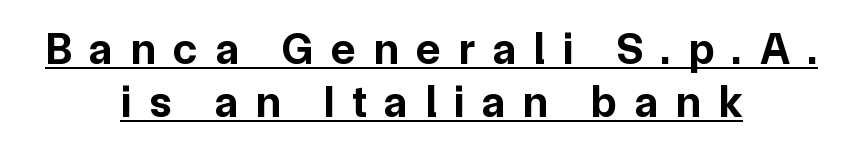
Every word sits above its own underline. Leftover space on each line is divided equally before and after the words. The gaps between neighbouring characters are conspicuously large. Grotesque or geometric, the face here clearly has no serifs.
